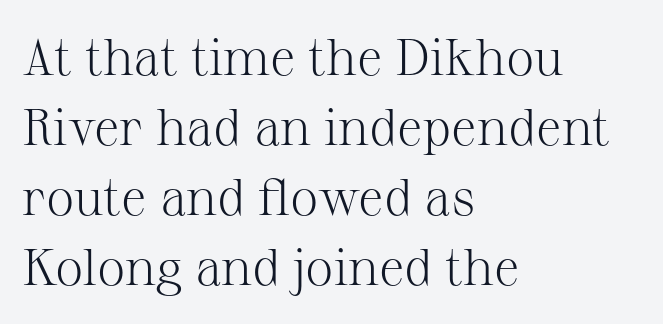
{"serif": "yes", "italic": "no", "bold": "no", "weight": "light", "width": "normal", "stroke_contrast": "medium", "x_height": "medium", "monospaced": "no", "underline": "no", "align": "left", "line_spacing": "normal", "line_spacing_ratio": 1.37, "letter_spacing": "normal", "letter_spacing_em": 0.0, "glyph_px": 51}
